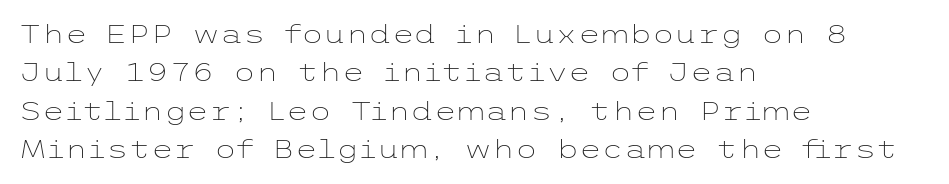
Q: Is the text bold? A: No.
Q: Is the text italic (slanted)? A: No, it is upright.
Q: Is the text underlined? A: No.
Q: How is the paragraph aligned? A: Left-aligned.
Q: Is the spacing between letters normal or unusually wide? A: Normal.
Q: Is the spacing between lines tight, normal or loose? A: Normal.
